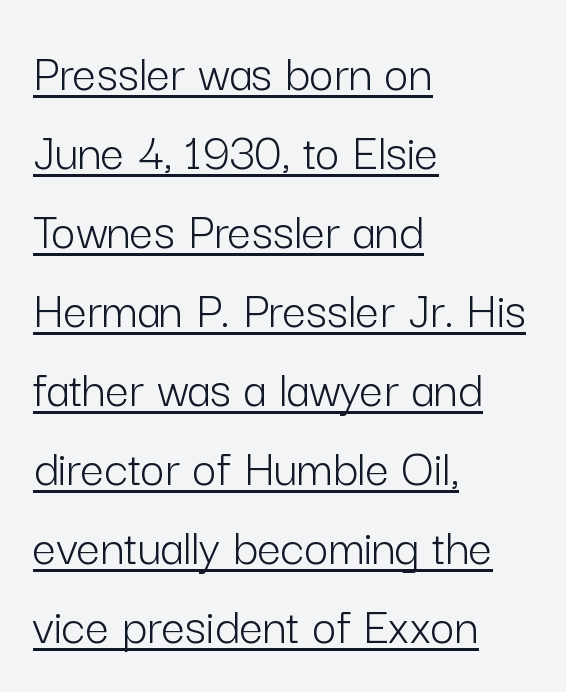
A quiet, ordinary-to-light weight characterises the typeface. Line starts are locked; line ends wander. The characters display no serif detailing; their extremities are plain. The rendering uses natural spacing where letterforms have individual widths. Descenders here cross a horizontal rule under the line.
